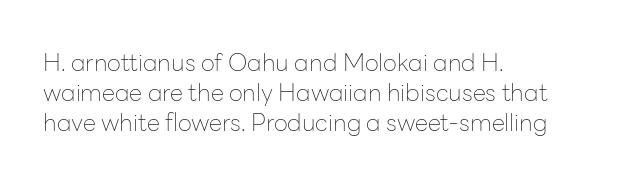
The weight would be labelled regular, book, light, or lighter still. Every stem runs plumb, perpendicular to the baseline. Descender tails drop into unmarked territory. One glance says typical: line gaps are just what's usual.
